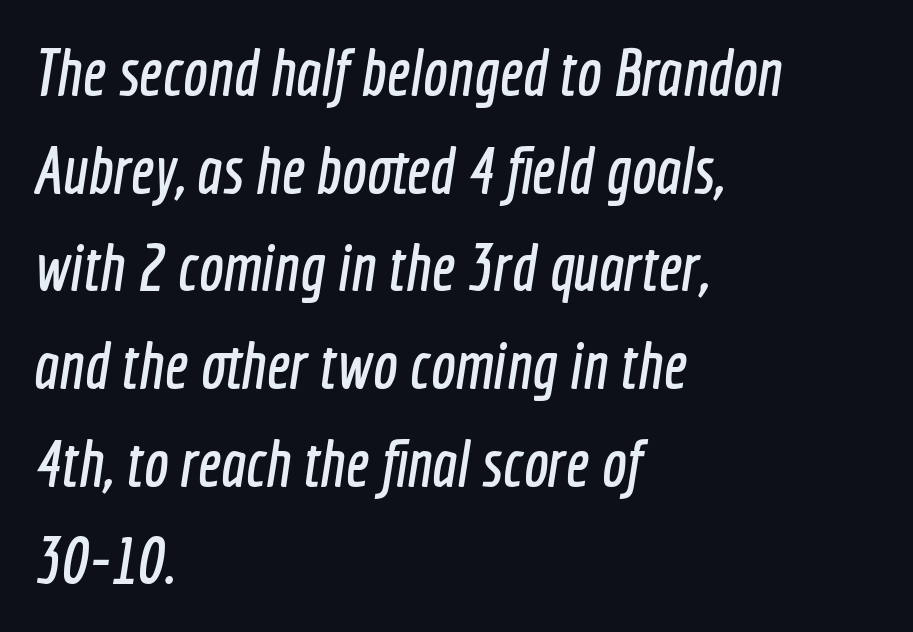
{"serif": "no", "width": "condensed", "x_height": "medium", "monospaced": "no", "underline": "no", "align": "left", "line_spacing": "normal", "line_spacing_ratio": 1.48, "letter_spacing": "normal", "letter_spacing_em": 0.0, "glyph_px": 66}
